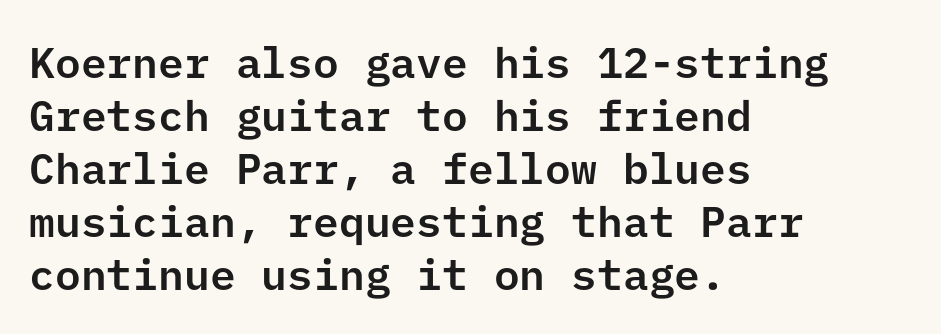
No word sits above an underline. A typesetter would call this zero additional tracking. Typeset ragged right — the left edge is the straight one. When letters stand straight like this, we call the style roman or upright.
